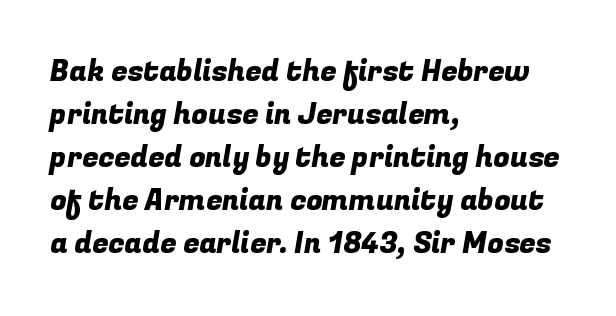
{"serif": "no", "width": "normal", "stroke_contrast": "low", "x_height": "medium", "monospaced": "no", "underline": "no", "align": "left", "line_spacing": "normal", "line_spacing_ratio": 1.48, "letter_spacing": "normal", "letter_spacing_em": 0.0, "glyph_px": 29}
